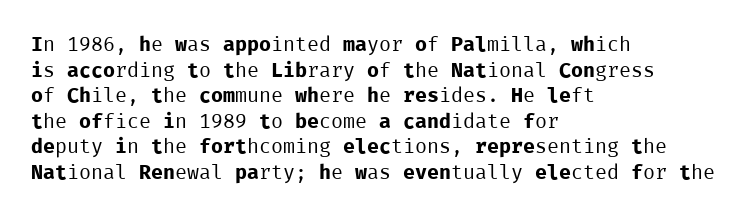
Q: Is the text bold? A: No.
Q: Is the text italic (slanted)? A: No, it is upright.
Q: Is the text underlined? A: No.
Q: How is the paragraph aligned? A: Left-aligned.
Q: Is the spacing between letters normal or unusually wide? A: Normal.
Q: Is the spacing between lines tight, normal or loose? A: Normal.
